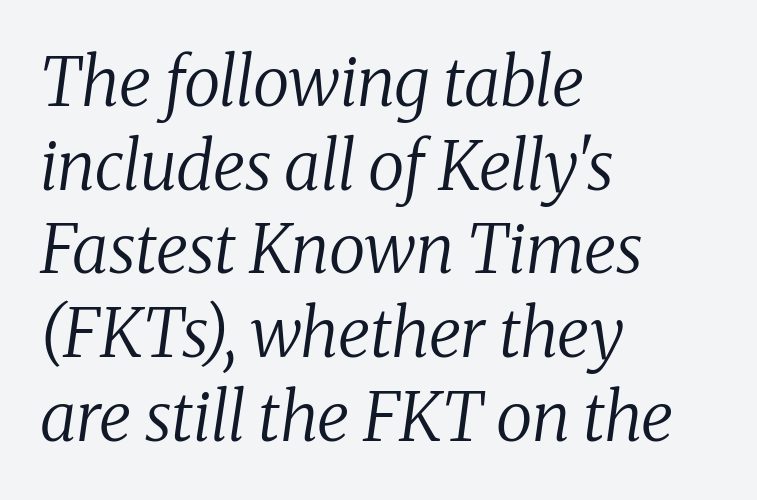
Teacher's note: observe the even left margin — that is flush-left alignment. When letters slant like this, we call the style italic. Is this a heavy cut? Hardly; it is regular or lighter. Regular leading. Do the characters align in a grid? No, the font is proportional.
